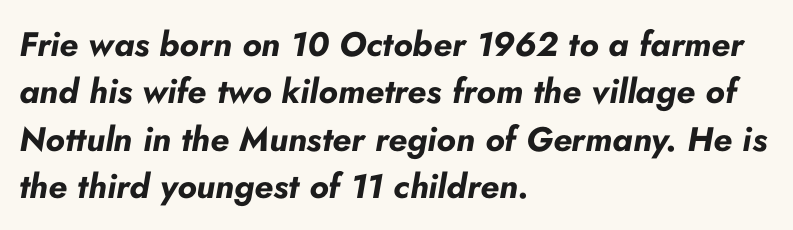
The image shows 34 px bold type, italic (leaning right); set left-aligned, normal line spacing (1.39x), normal letter spacing, not underlined; low stroke contrast and a small x-height.
